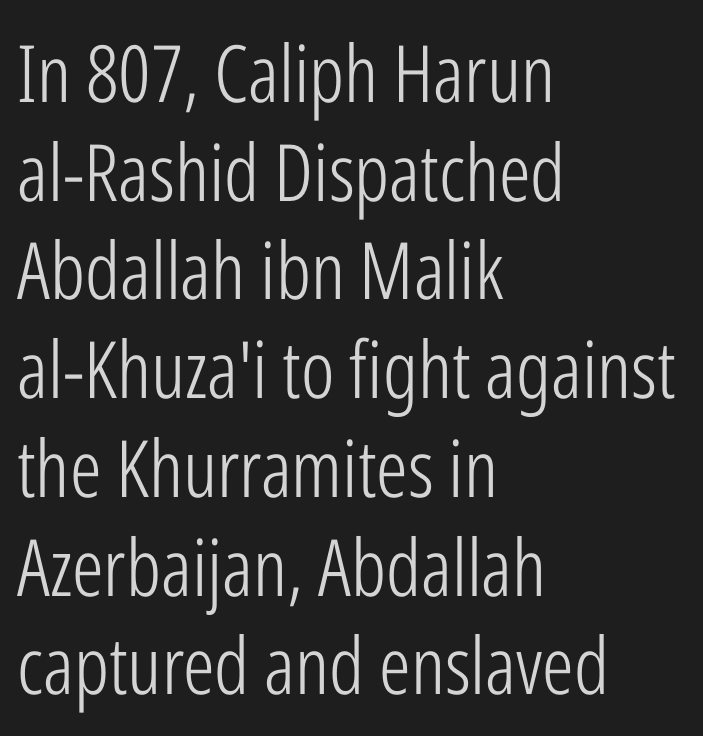
The image shows 79 px light, condensed sans-serif type, upright; set left-aligned, normal line spacing (1.25x), normal letter spacing, not underlined; low stroke contrast and a medium x-height.
